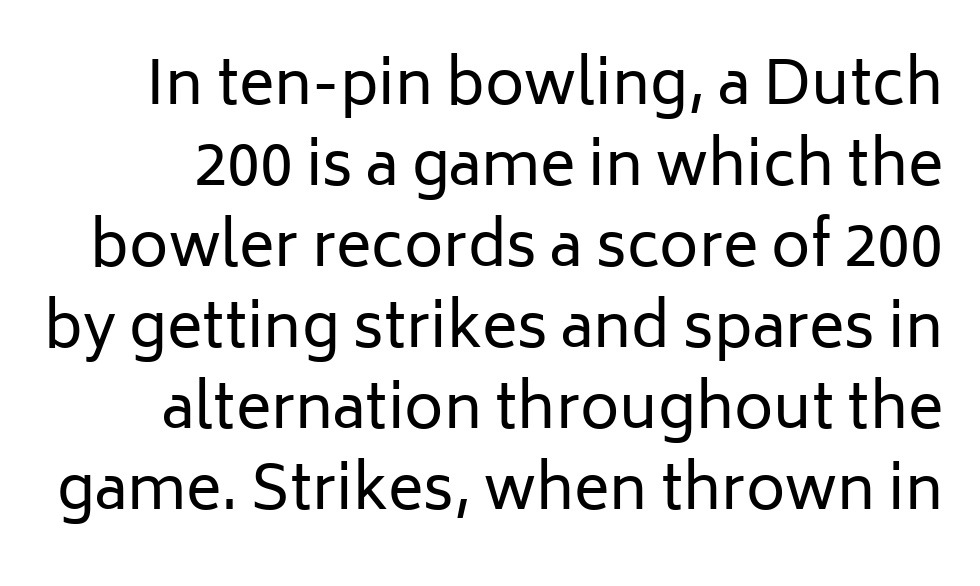
{"serif": "no", "italic": "no", "bold": "no", "weight": "regular", "width": "normal", "stroke_contrast": "low", "x_height": "medium", "monospaced": "no", "underline": "no", "line_spacing": "normal", "line_spacing_ratio": 1.35, "letter_spacing": "normal", "letter_spacing_em": 0.0, "glyph_px": 60}
